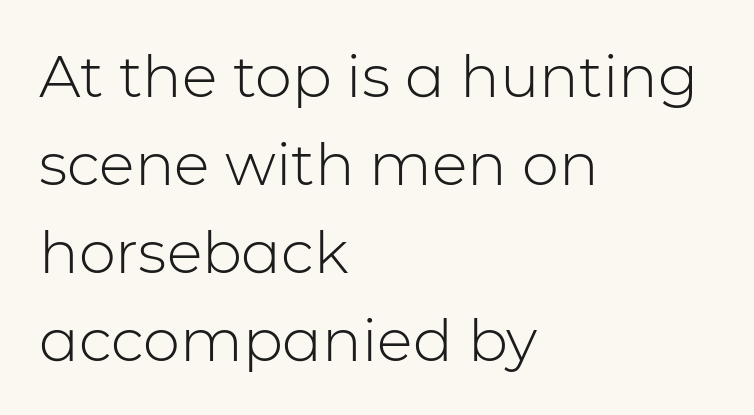
The image shows 59 px light sans-serif type, upright; set left-aligned, normal line spacing (1.49x), normal letter spacing, not underlined; low stroke contrast and a medium x-height.
